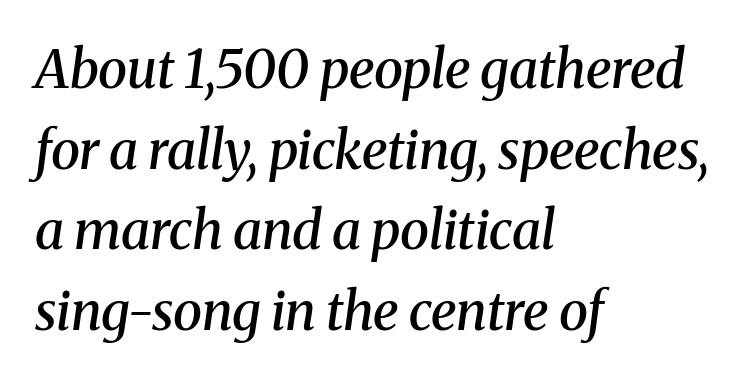
{"serif": "yes", "italic": "yes", "lean": "right", "slant_degrees": 8, "bold": "semi", "weight": "semibold", "width": "normal", "stroke_contrast": "medium", "x_height": "medium", "monospaced": "no", "underline": "no", "align": "left", "line_spacing": "normal", "line_spacing_ratio": 1.52, "letter_spacing": "normal", "letter_spacing_em": 0.0, "glyph_px": 53}
